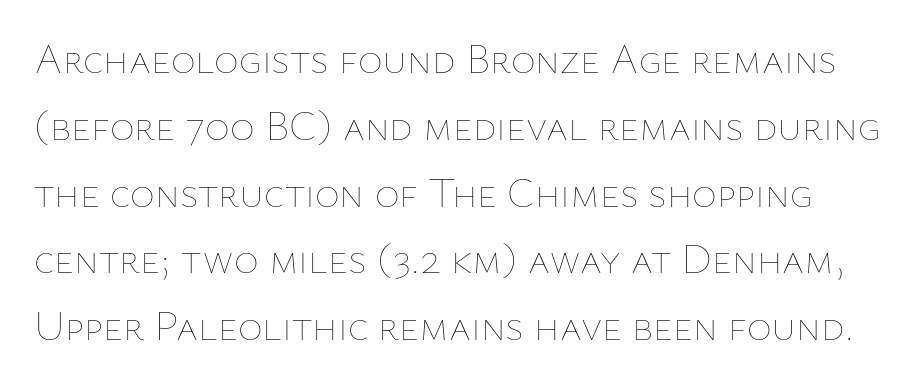
{"italic": "no", "bold": "no", "weight": "thin", "width": "normal", "stroke_contrast": "low", "x_height": "medium", "monospaced": "no", "underline": "no", "line_spacing": "normal", "line_spacing_ratio": 1.59, "letter_spacing": "normal", "letter_spacing_em": 0.0, "glyph_px": 42}
